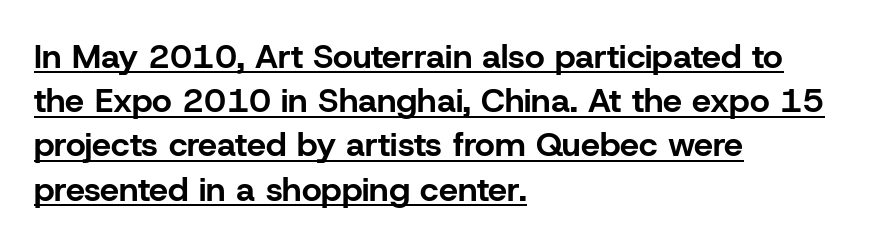
Each new line begins a customary step beneath the previous one. As a designer I'd log this as weight 700, bold. The passage shown is typed in a proportional face where columns would drift. Underlined type.
